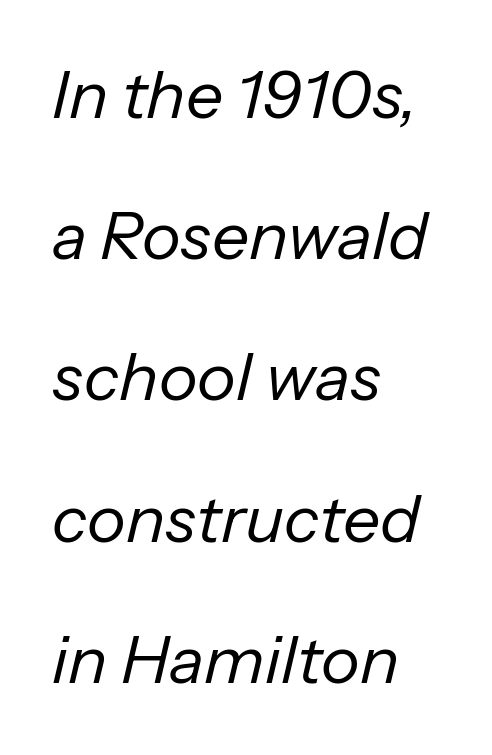
Q: Is the text bold? A: No.
Q: Is the text italic (slanted)? A: Yes, it leans right by about 13 degrees.
Q: Is the text underlined? A: No.
Q: How is the paragraph aligned? A: Left-aligned.
Q: Is the spacing between letters normal or unusually wide? A: Normal.
Q: Is the spacing between lines tight, normal or loose? A: Loose.
Q: Width (condensed, normal, or wide)? A: Normal.
Q: Stroke contrast? A: Low.
Q: x-height? A: Medium.
Q: Monospaced? A: No.
